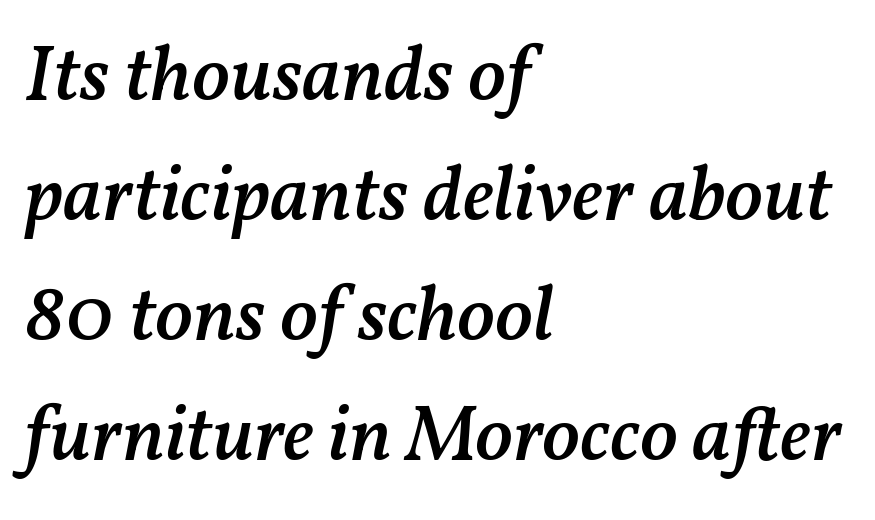
The image shows 79 px semibold type, italic (leaning right); set left-aligned, normal line spacing (1.52x), normal letter spacing, not underlined; medium stroke contrast and a medium x-height.
